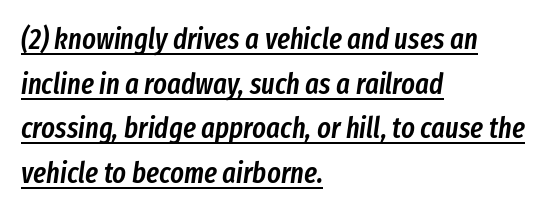
{"italic": "yes", "lean": "right", "slant_degrees": 8, "bold": "semi", "weight": "semibold", "width": "condensed", "stroke_contrast": "low", "x_height": "medium", "monospaced": "no", "underline": "yes", "align": "left", "line_spacing": "normal", "line_spacing_ratio": 1.54, "letter_spacing": "normal", "letter_spacing_em": 0.0, "glyph_px": 29}
